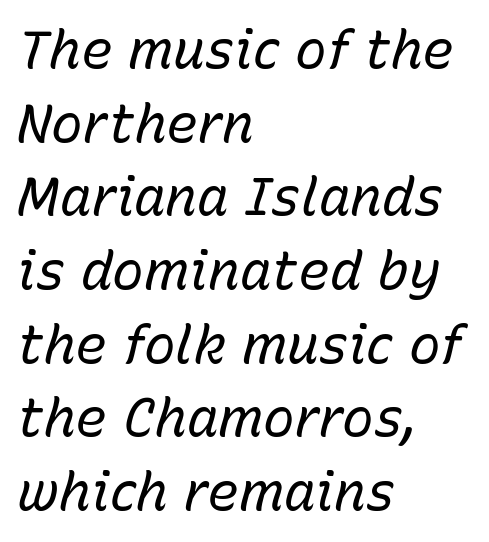
{"italic": "yes", "lean": "right", "slant_degrees": 15, "bold": "no", "weight": "regular", "width": "normal", "stroke_contrast": "low", "x_height": "medium", "monospaced": "no", "underline": "no", "align": "left", "line_spacing": "normal", "line_spacing_ratio": 1.39, "letter_spacing": "normal", "letter_spacing_em": 0.0, "glyph_px": 53}
